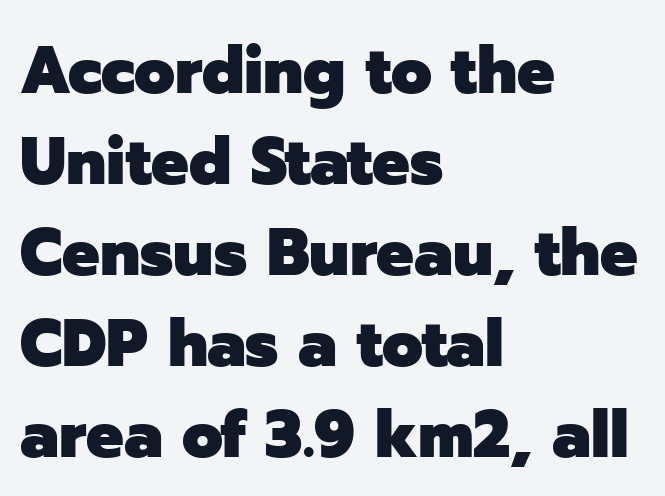
{"serif": "no", "italic": "no", "bold": "yes", "weight": "heavy", "width": "normal", "stroke_contrast": "low", "x_height": "medium", "monospaced": "no", "underline": "no", "align": "left", "line_spacing": "normal", "line_spacing_ratio": 1.38, "letter_spacing": "normal", "letter_spacing_em": 0.0, "glyph_px": 66}
